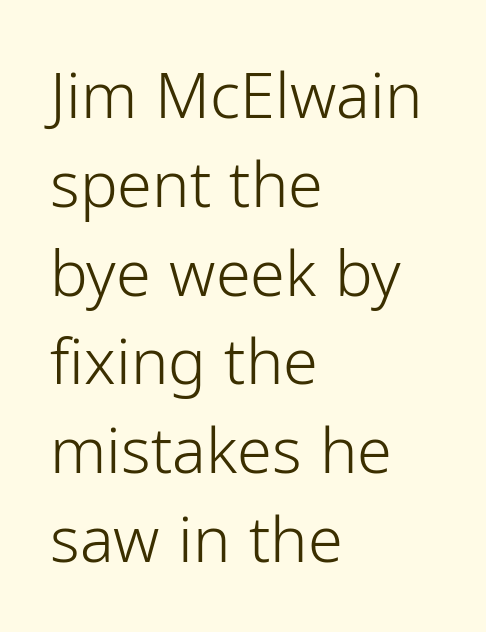
{"serif": "no", "italic": "no", "bold": "no", "weight": "light", "width": "normal", "stroke_contrast": "low", "x_height": "medium", "monospaced": "no", "underline": "no", "align": "left", "line_spacing": "normal", "line_spacing_ratio": 1.41, "letter_spacing": "normal", "letter_spacing_em": 0.0, "glyph_px": 63}
